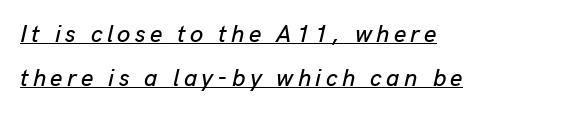
Yep, that's italic — everything's leaning. This is underlined copy, the kind a proofreader might mark for attention. All the whitespace from short lines collects on the right.
